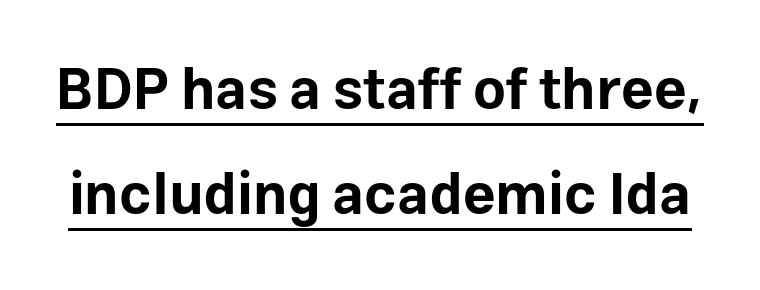
Q: Is the text bold? A: Yes.
Q: Is the text italic (slanted)? A: No, it is upright.
Q: Is the typeface a serif or a sans-serif typeface? A: Sans-serif.
Q: Is the text underlined? A: Yes.
Q: Is the spacing between letters normal or unusually wide? A: Normal.
Q: Width (condensed, normal, or wide)? A: Normal.
Q: Stroke contrast? A: Low.
Q: x-height? A: Medium.
Q: Monospaced? A: No.
